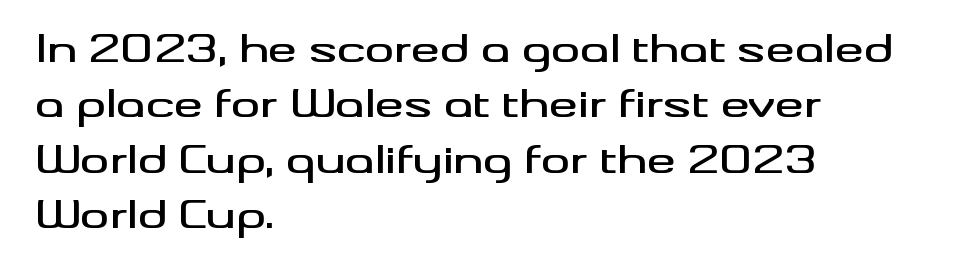
The image shows 36 px wide sans-serif type, upright; set left-aligned, normal line spacing (1.54x), normal letter spacing, not underlined; medium stroke contrast and a small x-height.
